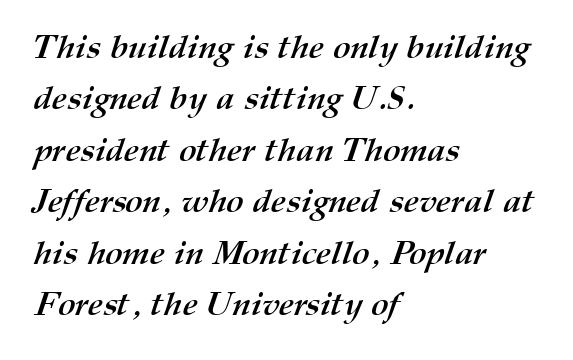
Q: Is the text bold? A: Yes.
Q: Is the text underlined? A: No.
Q: How is the paragraph aligned? A: Left-aligned.
Q: Is the spacing between letters normal or unusually wide? A: Normal.
Q: Is the spacing between lines tight, normal or loose? A: Normal.
Q: Width (condensed, normal, or wide)? A: Normal.
Q: Stroke contrast? A: Medium.
Q: x-height? A: Medium.
Q: Monospaced? A: No.
